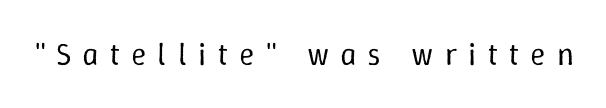
{"italic": "no", "bold": "no", "weight": "regular", "width": "normal", "stroke_contrast": "low", "x_height": "medium", "monospaced": "no", "underline": "no", "letter_spacing": "wide", "letter_spacing_em": 0.35, "glyph_px": 32}
